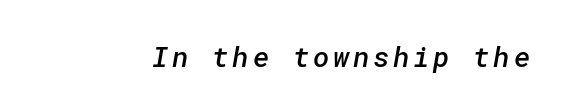
{"serif": "no", "bold": "semi", "weight": "semibold", "width": "normal", "stroke_contrast": "low", "x_height": "medium", "underline": "no", "glyph_px": 28}
